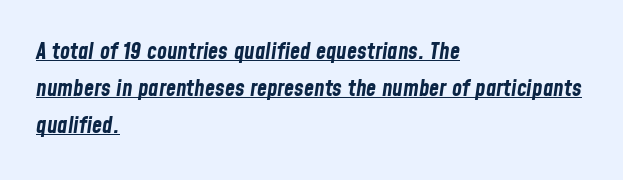
All the whitespace from short lines collects on the right. Standard letterfit; no display-style spreading of the glyphs. In terms of posture, this sample is oblique. Like a heading marked for emphasis, these lines bear an underscore. The passage shown stacks its lines at a standard gap.
